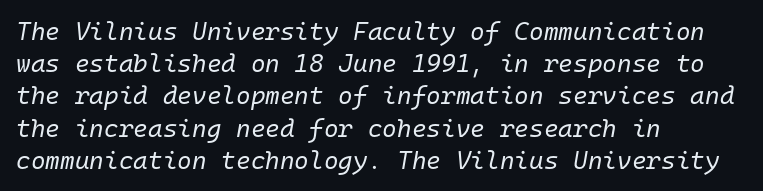
Compared with ordinary roman type, these characters are visibly tilted. The line-height multiplier appears to be the usual default. Words float on clear page, feet unadorned. Heaviness? Minimal to ordinary, like unemphasized prose.
